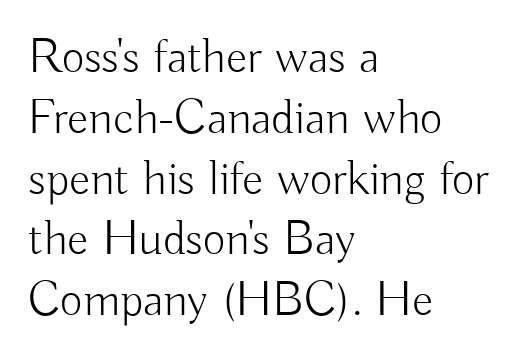
{"serif": "no", "italic": "no", "bold": "no", "weight": "light", "width": "normal", "stroke_contrast": "low", "x_height": "small", "monospaced": "no", "underline": "no", "align": "left", "line_spacing_ratio": 1.24, "letter_spacing": "normal", "letter_spacing_em": 0.0, "glyph_px": 49}
